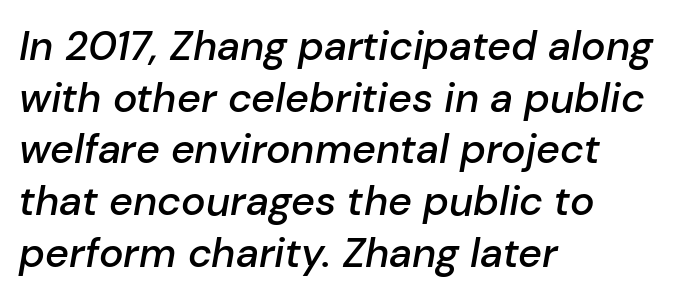
{"italic": "yes", "lean": "right", "slant_degrees": 10, "bold": "semi", "weight": "semibold", "width": "normal", "stroke_contrast": "low", "x_height": "medium", "monospaced": "no", "underline": "no", "align": "left", "line_spacing": "normal", "line_spacing_ratio": 1.26, "letter_spacing": "normal", "letter_spacing_em": 0.0, "glyph_px": 41}
